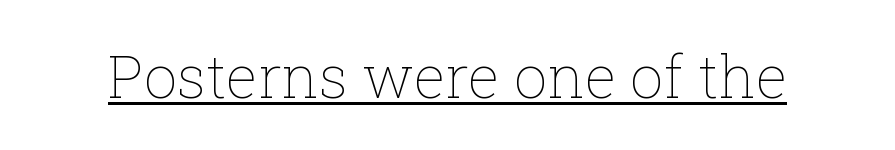
{"italic": "no", "bold": "no", "weight": "thin", "width": "normal", "stroke_contrast": "low", "x_height": "medium", "monospaced": "no", "underline": "yes", "letter_spacing": "normal", "letter_spacing_em": 0.0, "glyph_px": 59}
